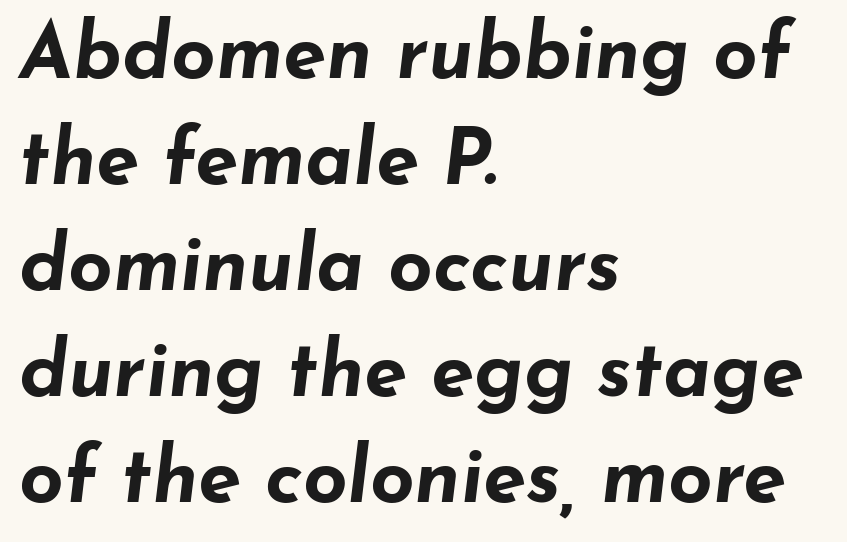
The letters sit at their default tracking, neither squeezed nor spread. Character widths vary here, with narrow letters taking less room than wide ones. Compared with ordinary roman type, these characters are visibly tilted. The gap between lines stays unmarked.
